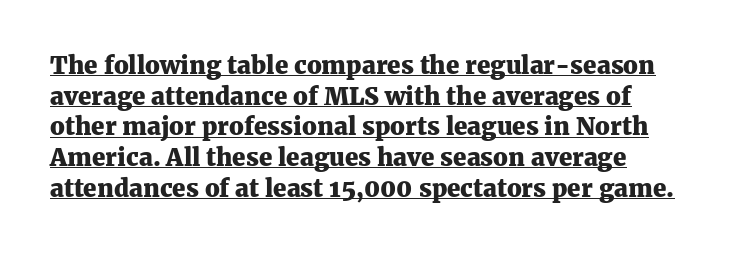
Q: Is the text bold? A: Yes.
Q: Is the text italic (slanted)? A: No, it is upright.
Q: Is the text underlined? A: Yes.
Q: Is the spacing between letters normal or unusually wide? A: Normal.
Q: Is the spacing between lines tight, normal or loose? A: Normal.
